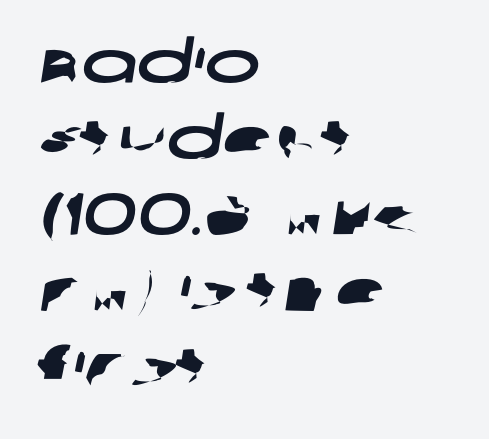
The image shows 59 px wide sans-serif type; set left-aligned, normal line spacing (1.29x), normal letter spacing, not underlined; low stroke contrast and a large x-height.
